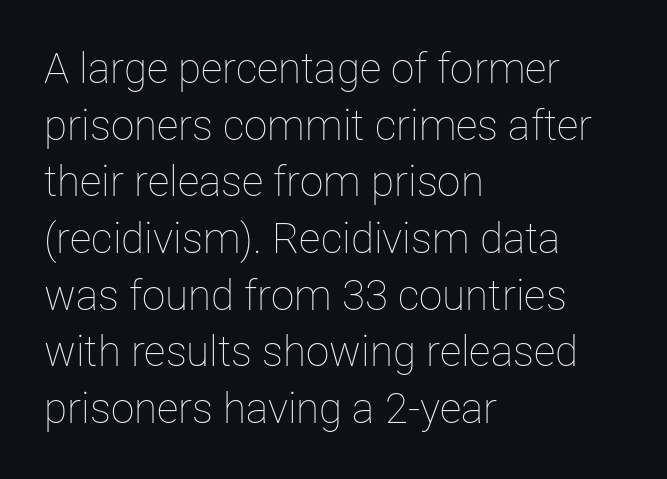
These lines were composed using upright roman letters. The gaps between neighbouring characters are ordinary and unremarkable. Decoration check: the copy has no underline. A normal amount of white space separates one row of letters from the next. A typesetter would call this proportional, since set widths differ per character. Short and long lines alike share a common starting point at left.
